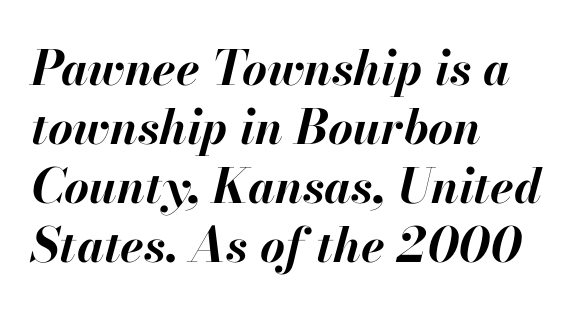
Q: Is the text bold? A: Yes.
Q: Is the text italic (slanted)? A: Yes, it leans right by about 13 degrees.
Q: Is the text underlined? A: No.
Q: How is the paragraph aligned? A: Left-aligned.
Q: Is the spacing between letters normal or unusually wide? A: Normal.
Q: Width (condensed, normal, or wide)? A: Normal.
Q: Stroke contrast? A: High.
Q: x-height? A: Small.
Q: Monospaced? A: No.
